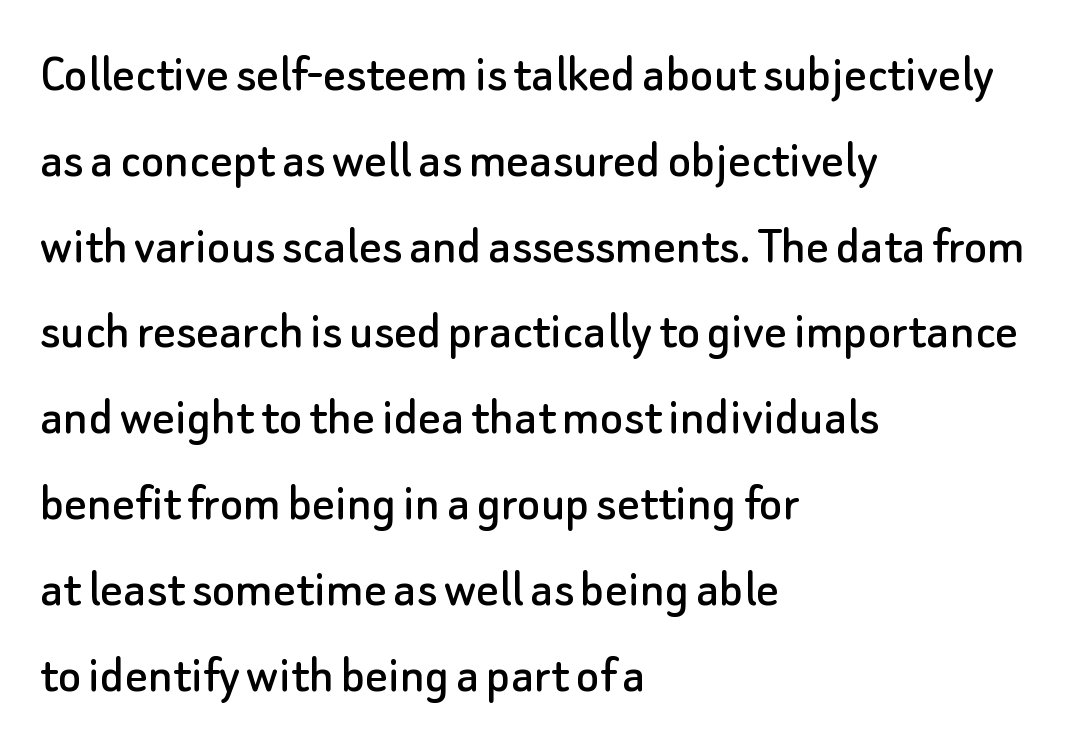
The type family on display is of the sans-serif kind. Whoever set this chose a conventional vertical rhythm. Teacher's note: observe the even left margin — that is flush-left alignment. The axis of the letterforms is exactly vertical. Decoration check: the copy has no underline.
